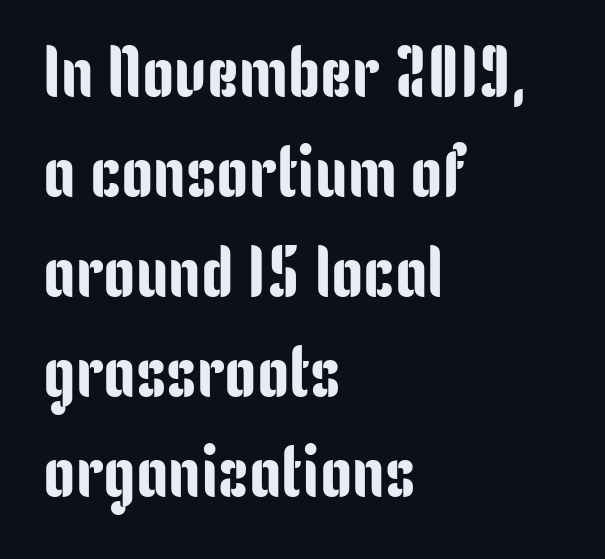
The image shows 72 px condensed sans-serif type, upright; set left-aligned, normal line spacing (1.39x), normal letter spacing, not underlined; low stroke contrast and a medium x-height.
